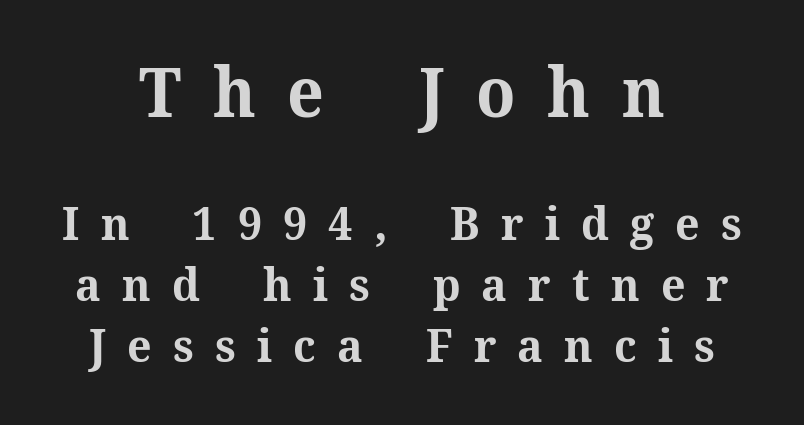
Q: Is the text bold? A: Yes.
Q: Is the text italic (slanted)? A: No, it is upright.
Q: Is the typeface a serif or a sans-serif typeface? A: Serif.
Q: Is the text underlined? A: No.
Q: How is the paragraph aligned? A: Centered.
Q: Is the spacing between letters normal or unusually wide? A: Unusually wide.
Q: Is the spacing between lines tight, normal or loose? A: Normal.
Q: Which block of text is set in a larger size, the first (top) or the second (bottom)? A: The first (top) one.
Q: Width (condensed, normal, or wide)? A: Normal.
Q: Stroke contrast? A: Medium.
Q: x-height? A: Medium.
Q: Monospaced? A: No.
